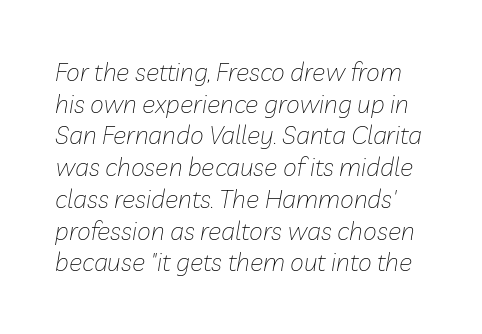
The image shows 25 px text type, italic (leaning right); set normal line spacing (1.27x), normal letter spacing, not underlined.
